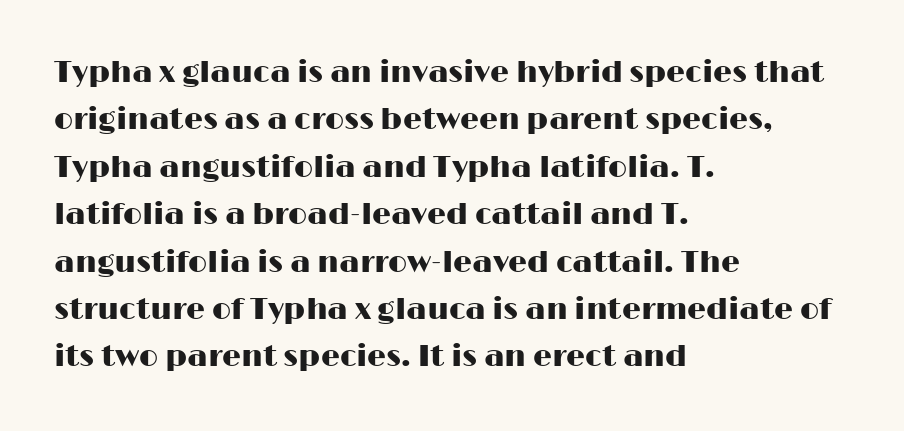
Q: Is the text italic (slanted)? A: No, it is upright.
Q: Is the typeface a serif or a sans-serif typeface? A: Sans-serif.
Q: Is the text underlined? A: No.
Q: How is the paragraph aligned? A: Left-aligned.
Q: Is the spacing between letters normal or unusually wide? A: Normal.
Q: Is the spacing between lines tight, normal or loose? A: Normal.
Q: Width (condensed, normal, or wide)? A: Wide.
Q: Stroke contrast? A: High.
Q: x-height? A: Medium.
Q: Monospaced? A: No.
